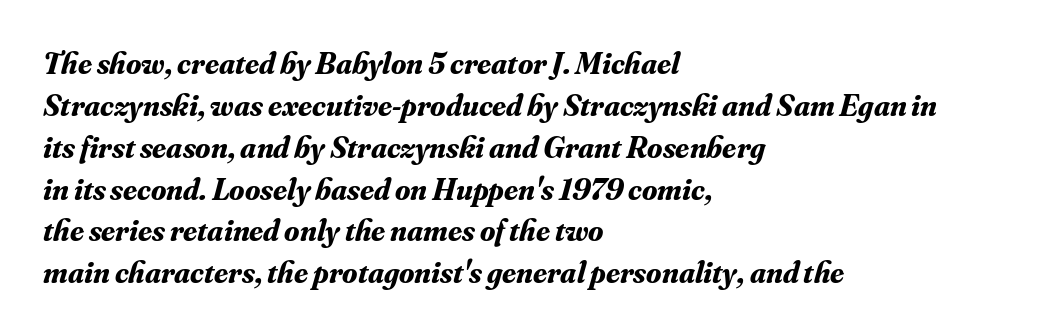
The image shows 31 px bold serif type, italic (leaning right); set left-aligned, normal line spacing (1.35x), normal letter spacing, not underlined; medium stroke contrast and a small x-height.
